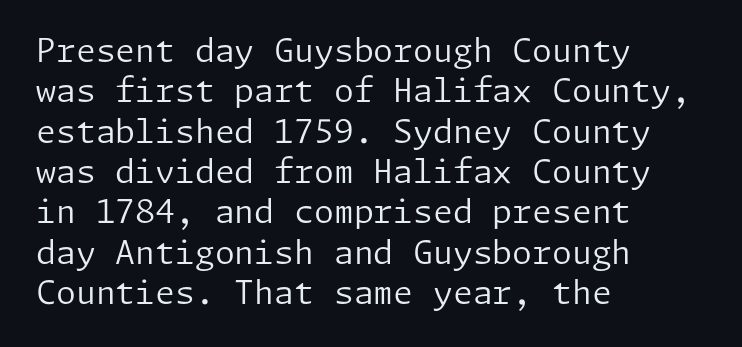
The passage shown is not underscored anywhere. Nothing sits at the stroke ends, so this counts as sans-serif. The rendering uses a moderate line-height, typical for paragraphs. The letters look calm and open, with moderate or lighter stems. The text block is weighted toward the left margin, trailing off unevenly rightward. This is roman type, the default non-slanted kind.
